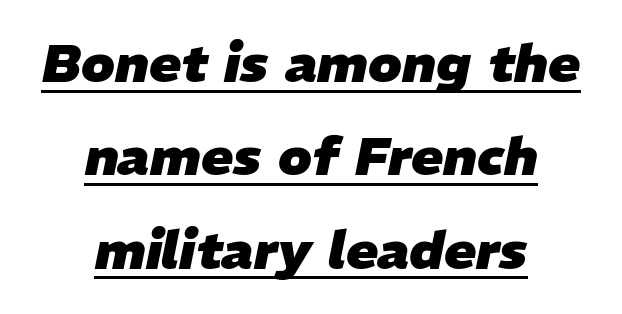
On the weight axis this lands at bold, roughly 700. Rendered with sloped, italic letterforms. This sample uses plain, unmodified letter spacing. Visually the block forms a symmetrical silhouette, jagged on both flanks.
